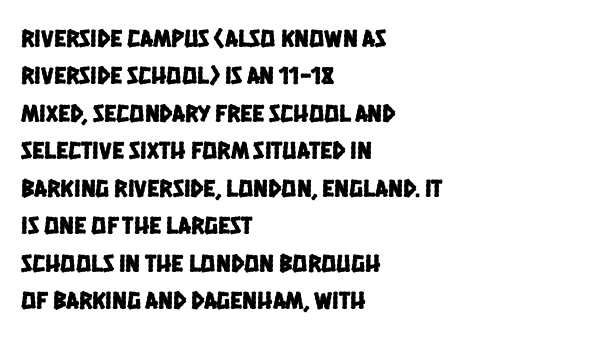
What's the leading like? Ordinary, nothing unusual. Default kerning and tracking; the words read as compact shapes. The foot of each line stays bare and open. Compared with a centered layout, this one pins lines to the left instead.
